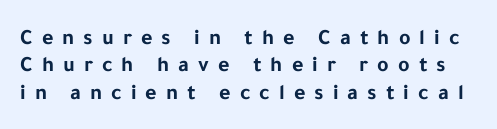
Q: Is the text bold? A: Yes.
Q: Is the text italic (slanted)? A: No, it is upright.
Q: Is the text underlined? A: No.
Q: Is the spacing between letters normal or unusually wide? A: Unusually wide.
Q: Is the spacing between lines tight, normal or loose? A: Normal.
